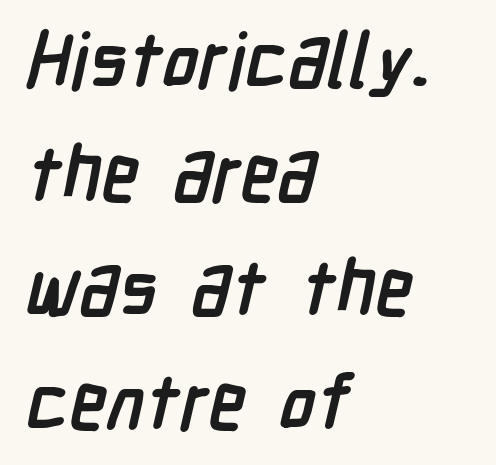
The image shows 76 px semibold, condensed sans-serif type; set left-aligned, normal line spacing (1.5x), normal letter spacing, not underlined; low stroke contrast and a medium x-height.
